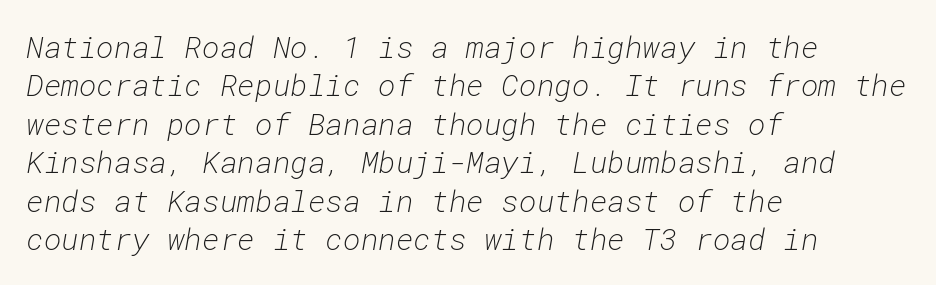
{"italic": "yes", "lean": "right", "slant_degrees": 10, "bold": "no", "weight": "light", "width": "normal", "stroke_contrast": "low", "x_height": "medium", "monospaced": "yes", "underline": "no", "align": "left", "line_spacing": "normal", "line_spacing_ratio": 1.28, "letter_spacing": "normal", "letter_spacing_em": 0.0, "glyph_px": 30}
